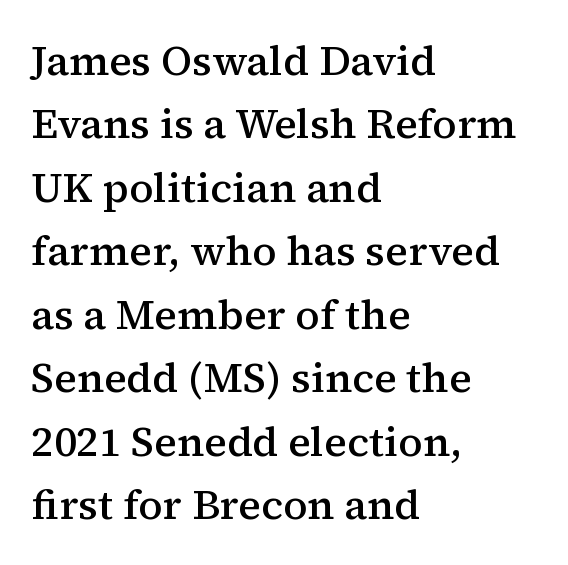
This is the regular roman posture of the typeface. Honestly, there is no underline to notice here at all. Are there feet on the stems? There are — it's a serif. Moderately thickened strokes mark this as semibold type. How are the letters spaced? Ordinarily, with no added tracking. The leading is moderate, giving the passage an even texture.
